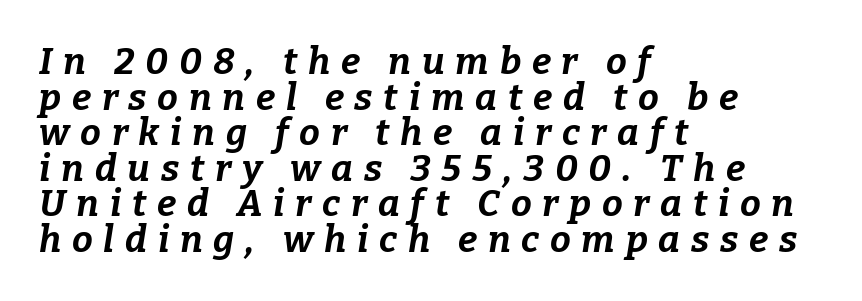
{"italic": "yes", "lean": "right", "slant_degrees": 9, "bold": "yes", "weight": "bold", "width": "normal", "stroke_contrast": "low", "x_height": "medium", "monospaced": "no", "underline": "no", "align": "left", "line_spacing": "tight", "line_spacing_ratio": 0.96, "letter_spacing": "wide", "letter_spacing_em": 0.29, "glyph_px": 37}
